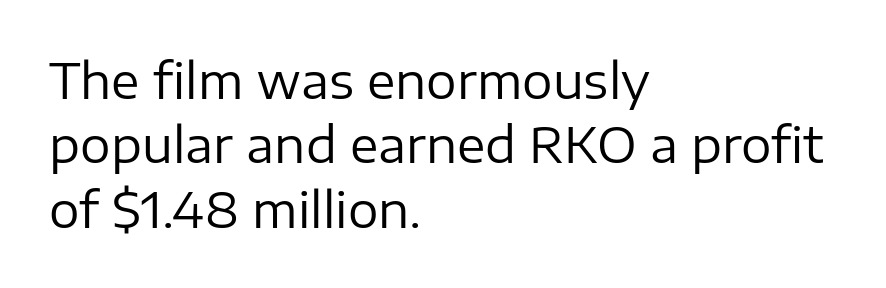
The image shows 48 px regular-weight sans-serif type, upright; set left-aligned, normal line spacing (1.34x), normal letter spacing, not underlined; low stroke contrast and a medium x-height.
